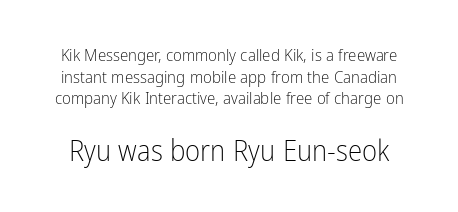
Q: Is the text bold? A: No.
Q: Is the text italic (slanted)? A: No, it is upright.
Q: Is the typeface a serif or a sans-serif typeface? A: Sans-serif.
Q: Is the text underlined? A: No.
Q: Is the spacing between letters normal or unusually wide? A: Normal.
Q: Is the spacing between lines tight, normal or loose? A: Normal.
Q: Which block of text is set in a larger size, the first (top) or the second (bottom)? A: The second (bottom) one.
Q: Width (condensed, normal, or wide)? A: Condensed.
Q: Stroke contrast? A: Low.
Q: x-height? A: Medium.
Q: Monospaced? A: No.
